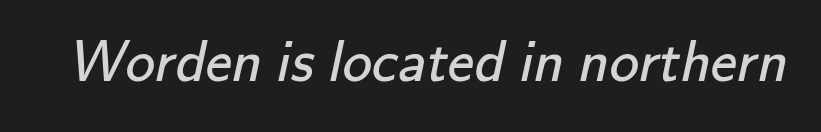
Clear beneath every line of the passage. Tracking here is standard; glyphs follow each other at the usual distance. The strokes carry an ordinary text weight at most. Varying glyph widths throughout — classic text-font behaviour. Look at the bottom of the vertical strokes: they stop flat, with no serifs.
